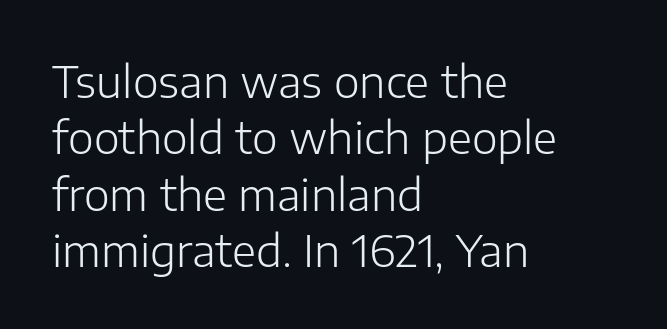
{"serif": "no", "italic": "no", "bold": "no", "weight": "light", "width": "normal", "stroke_contrast": "low", "x_height": "medium", "monospaced": "no", "underline": "no", "align": "left", "line_spacing": "normal", "line_spacing_ratio": 1.28, "letter_spacing": "normal", "letter_spacing_em": 0.0, "glyph_px": 44}
